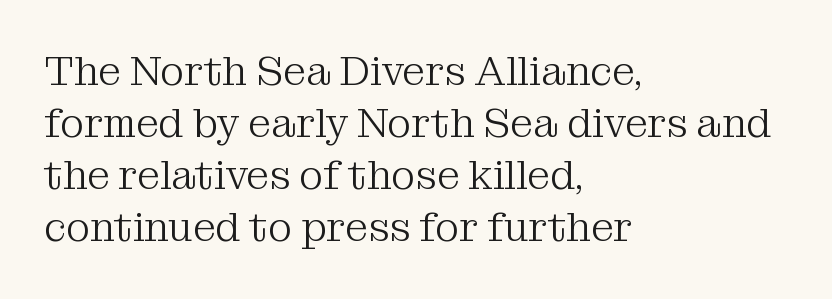
{"serif": "yes", "italic": "no", "bold": "no", "weight": "light", "width": "normal", "stroke_contrast": "medium", "x_height": "medium", "monospaced": "no", "underline": "no", "align": "left", "line_spacing": "normal", "line_spacing_ratio": 1.27, "letter_spacing": "normal", "letter_spacing_em": 0.0, "glyph_px": 41}
